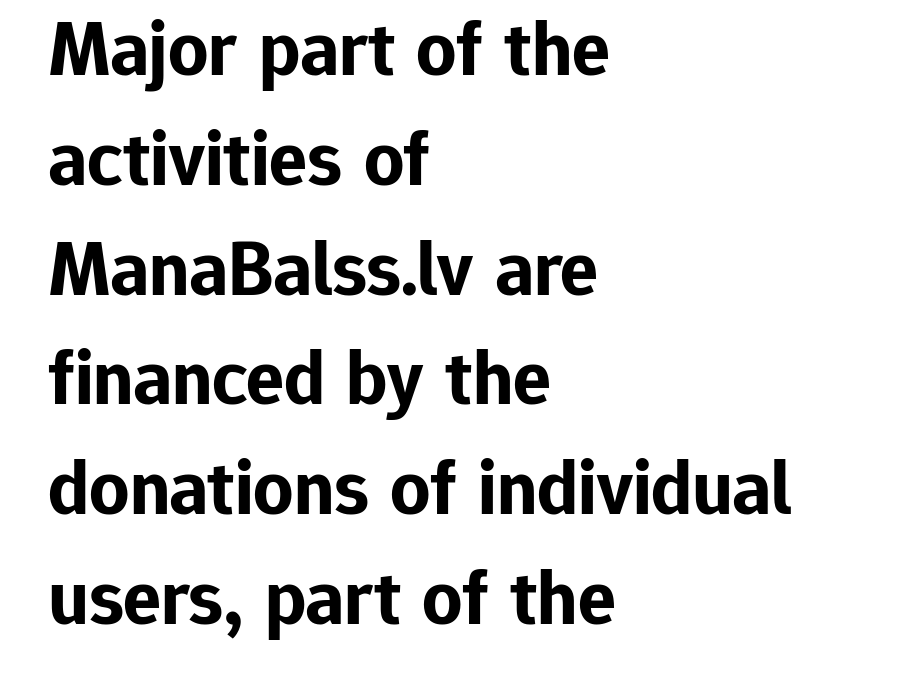
The image shows 79 px bold sans-serif type, upright; set left-aligned, normal line spacing (1.39x), normal letter spacing, not underlined; low stroke contrast and a medium x-height.
